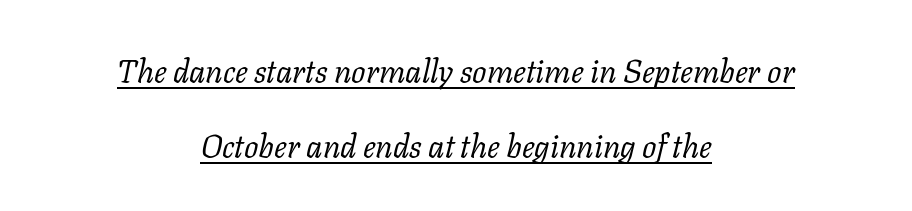
Q: Is the text bold? A: No.
Q: Is the text italic (slanted)? A: Yes, it leans right by about 11 degrees.
Q: Is the typeface a serif or a sans-serif typeface? A: Serif.
Q: Is the text underlined? A: Yes.
Q: How is the paragraph aligned? A: Centered.
Q: Is the spacing between letters normal or unusually wide? A: Normal.
Q: Is the spacing between lines tight, normal or loose? A: Loose.
Q: Width (condensed, normal, or wide)? A: Normal.
Q: Stroke contrast? A: Low.
Q: x-height? A: Medium.
Q: Monospaced? A: No.
